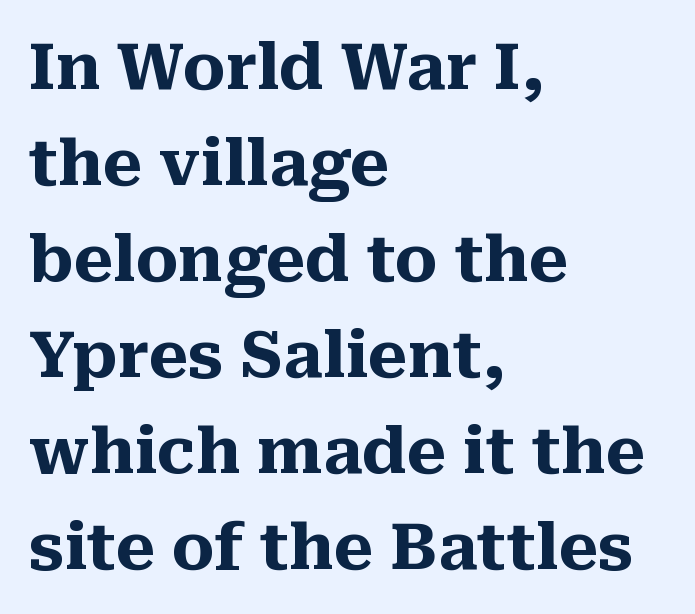
Notice how descenders clear the ascenders below comfortably — that's standard leading. Line beginnings align vertically; line endings do not. Each glyph is drawn with heavy, bold strokes. Rendered with straight, roman letterforms. Varying glyph widths throughout — classic text-font behaviour. Rule under the text: the space is simply empty.
